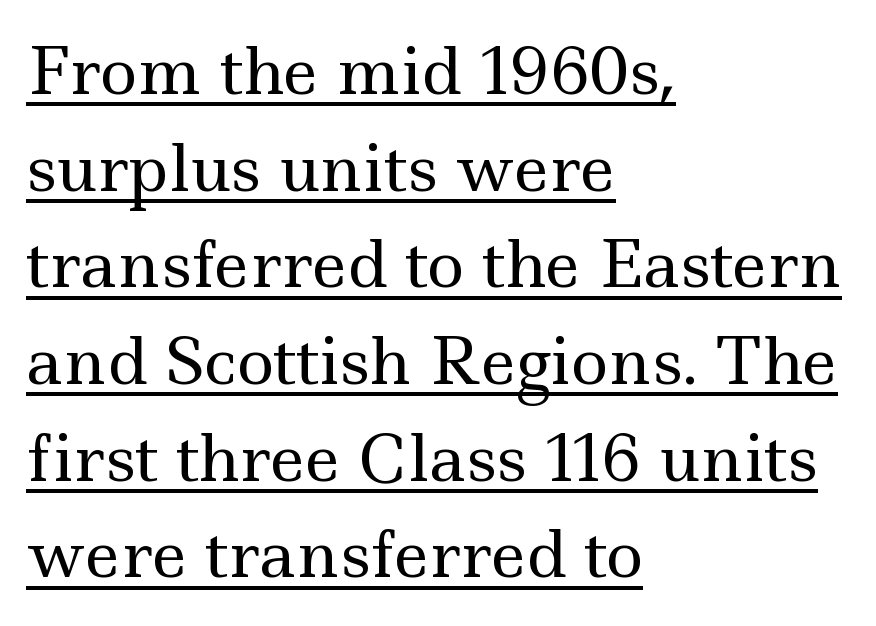
{"serif": "yes", "italic": "no", "bold": "no", "weight": "regular", "width": "wide", "x_height": "small", "monospaced": "no", "underline": "yes", "align": "left", "line_spacing": "normal", "line_spacing_ratio": 1.51, "letter_spacing": "normal", "letter_spacing_em": 0.0, "glyph_px": 64}
